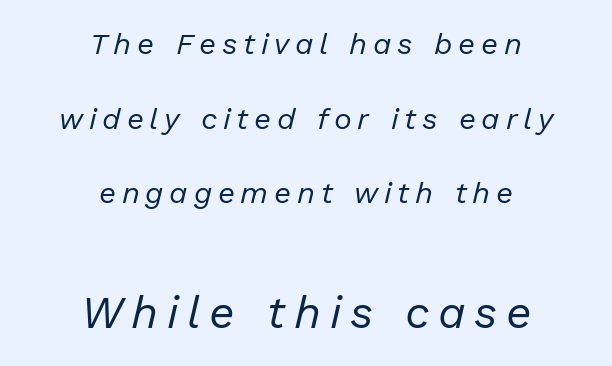
Q: Is the text bold? A: No.
Q: Is the text italic (slanted)? A: Yes, it leans right by about 13 degrees.
Q: Is the text underlined? A: No.
Q: How is the paragraph aligned? A: Centered.
Q: Is the spacing between lines tight, normal or loose? A: Loose.
Q: Which block of text is set in a larger size, the first (top) or the second (bottom)? A: The second (bottom) one.
Q: Width (condensed, normal, or wide)? A: Normal.
Q: Stroke contrast? A: Low.
Q: x-height? A: Medium.
Q: Monospaced? A: No.
